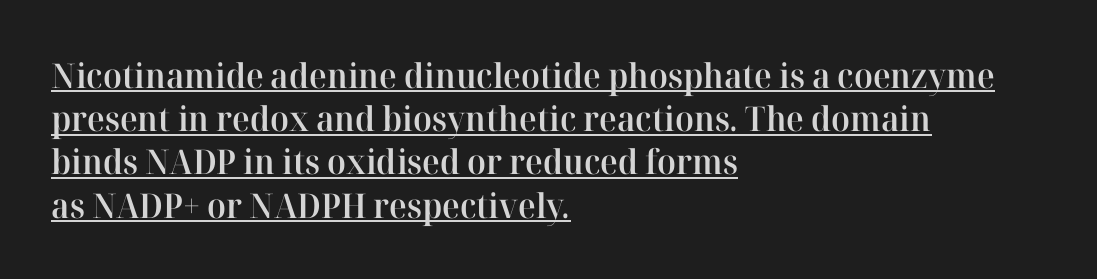
Q: Is the text bold? A: Semi-bold.
Q: Is the text italic (slanted)? A: No, it is upright.
Q: Is the typeface a serif or a sans-serif typeface? A: Serif.
Q: Is the text underlined? A: Yes.
Q: How is the paragraph aligned? A: Left-aligned.
Q: Is the spacing between letters normal or unusually wide? A: Normal.
Q: Is the spacing between lines tight, normal or loose? A: Normal.
Q: Width (condensed, normal, or wide)? A: Normal.
Q: Stroke contrast? A: High.
Q: x-height? A: Medium.
Q: Monospaced? A: No.
